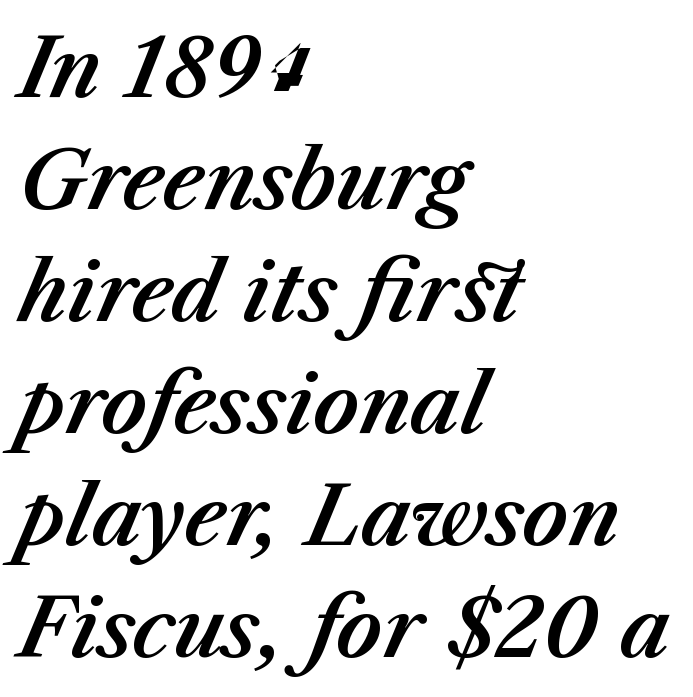
Q: Is the text italic (slanted)? A: Yes, it leans right by about 23 degrees.
Q: Is the text underlined? A: No.
Q: How is the paragraph aligned? A: Left-aligned.
Q: Is the spacing between letters normal or unusually wide? A: Normal.
Q: Is the spacing between lines tight, normal or loose? A: Normal.
Q: Width (condensed, normal, or wide)? A: Normal.
Q: Stroke contrast? A: Medium.
Q: x-height? A: Medium.
Q: Monospaced? A: No.
